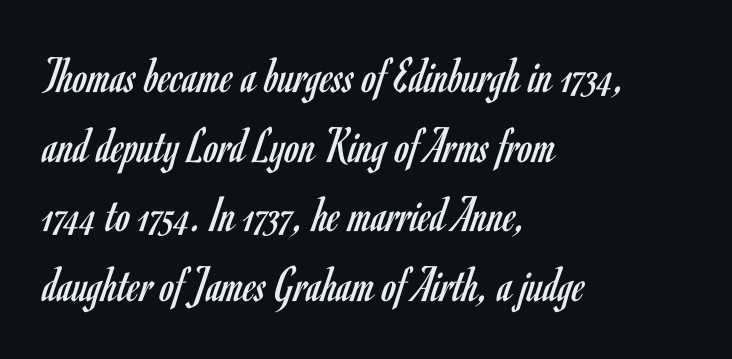
The image shows 52 px regular-weight, condensed sans-serif type; set left-aligned, normal line spacing (1.34x), normal letter spacing, not underlined; low stroke contrast and a small x-height.
